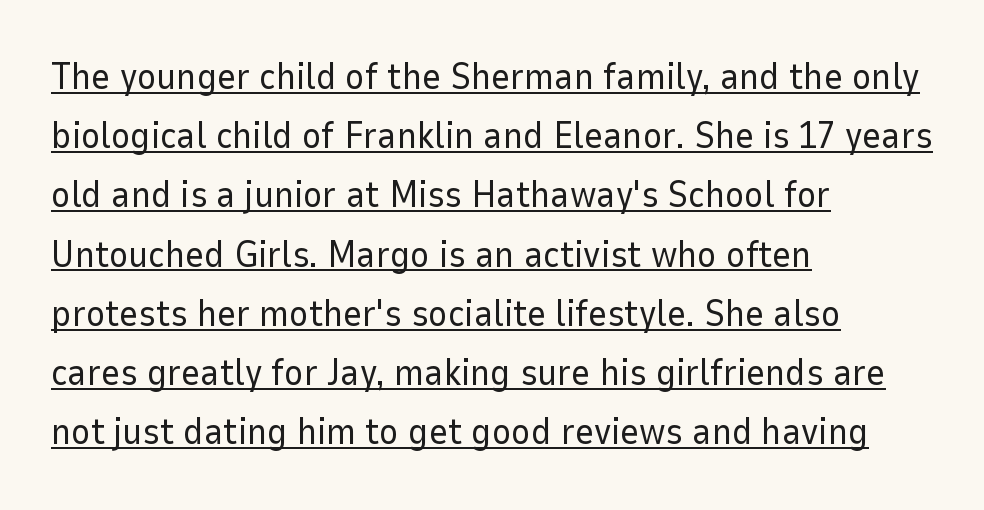
{"serif": "no", "italic": "no", "bold": "no", "weight": "regular", "width": "normal", "stroke_contrast": "low", "x_height": "medium", "monospaced": "no", "underline": "yes", "align": "left", "line_spacing": "normal", "line_spacing_ratio": 1.6, "letter_spacing": "normal", "letter_spacing_em": 0.0, "glyph_px": 37}
